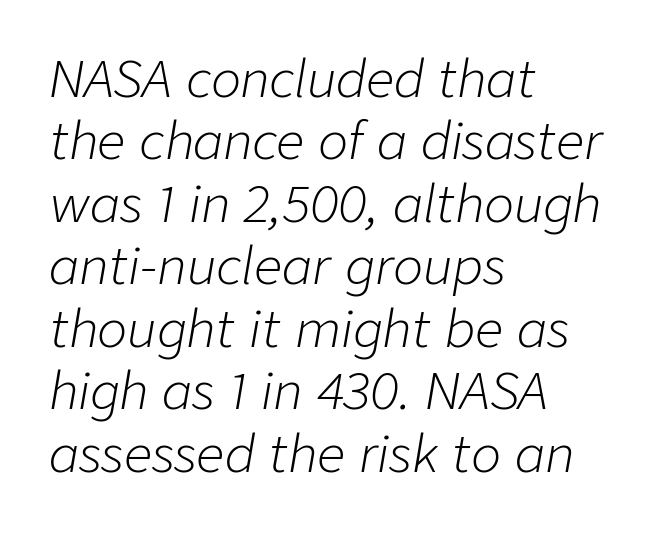
The image shows 50 px light type, italic (leaning right); set left-aligned, normal line spacing (1.25x), normal letter spacing, not underlined; low stroke contrast and a medium x-height.
